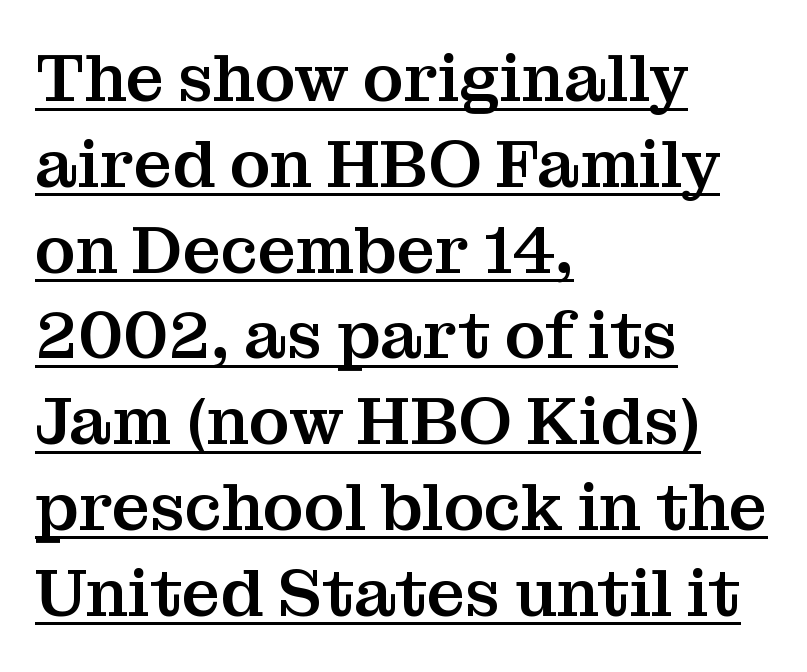
The image shows 67 px serif type, upright; set left-aligned, normal line spacing (1.28x), normal letter spacing, underlined; medium stroke contrast and a medium x-height.
